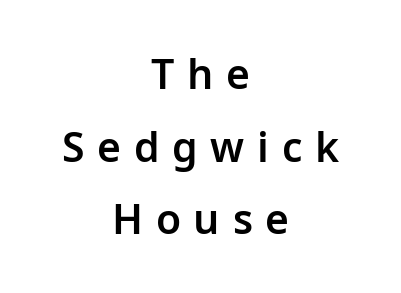
The image shows 41 px sans-serif type, upright; set centered, line spacing 1.77x, unusually wide letter spacing (+0.31 em), not underlined; low stroke contrast and a medium x-height.
